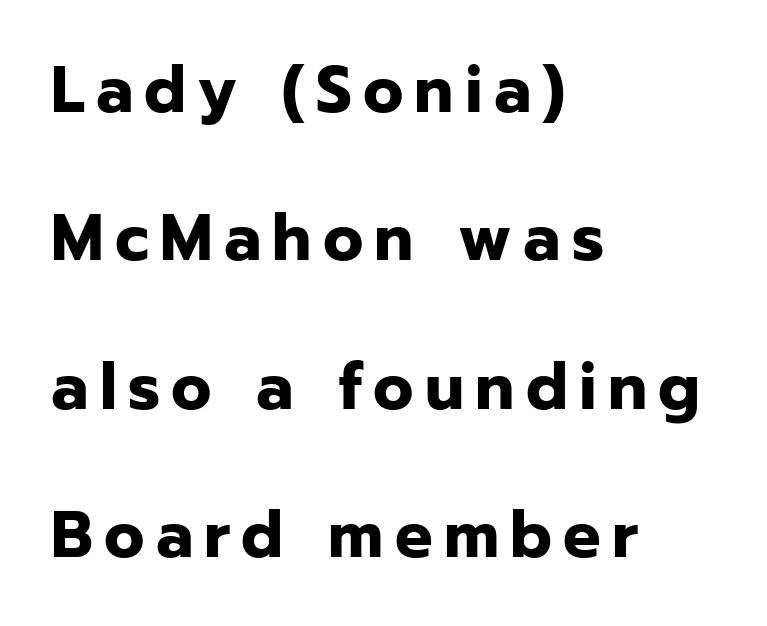
The space between consecutive lines is lavish. All the whitespace from short lines collects on the right. The face used here is a sans, in the tradition of grotesques and geometrics. Letters rest on an invisible, unmarked baseline. The letters stand straight up with perfectly vertical stems. Thick stems and heavy bowls — unmistakably bold.
